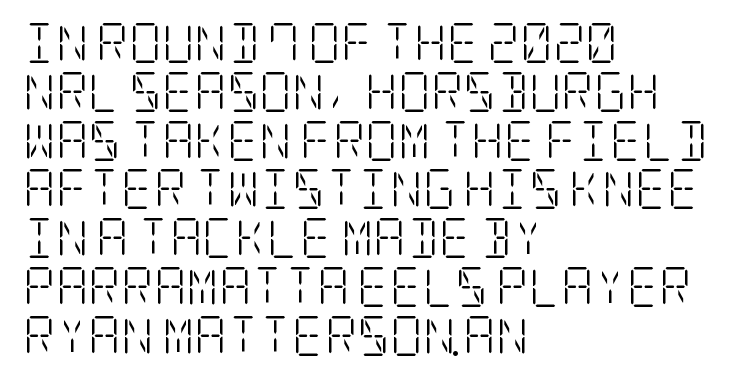
Weight: not bold — regular or lighter. These lines were composed using upright roman letters. This rendering employs a face with finishing strokes, i.e., a serif. The passage is arranged the way most books set body copy — flush left. What stands out about the letter spacing? Nothing — it is the standard amount. The passage shown is not underscored anywhere.
